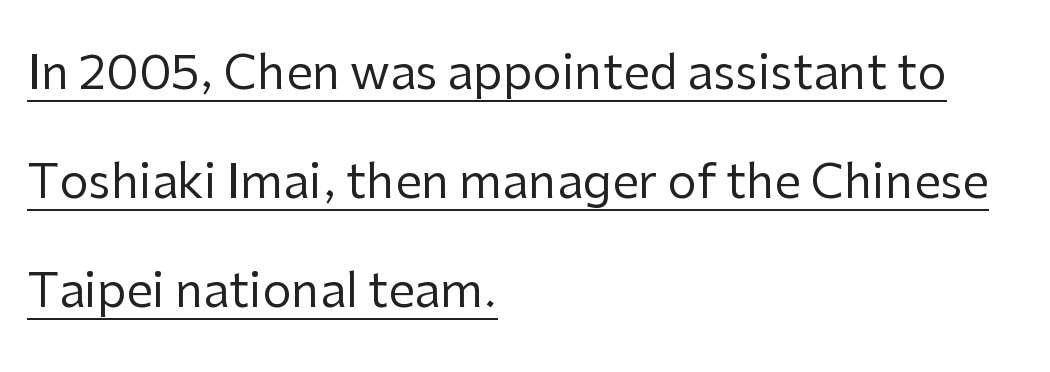
The face used here appears with an underline applied. Nothing heavy about these letters — not bold at all. Typographically, this falls in the sans-serif category. The face used here is proportionally spaced, like ordinary book or web type.
